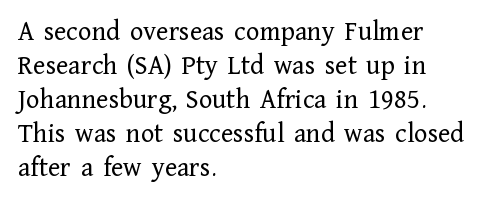
These lines stack with their left ends in a neat column. Does extra space separate the letters? No, they use regular spacing. To sum up the face: it has serifs. This is roman type, the default non-slanted kind. The font is comparable to plain body text, perhaps lighter. The rendering uses natural spacing where letterforms have individual widths.
